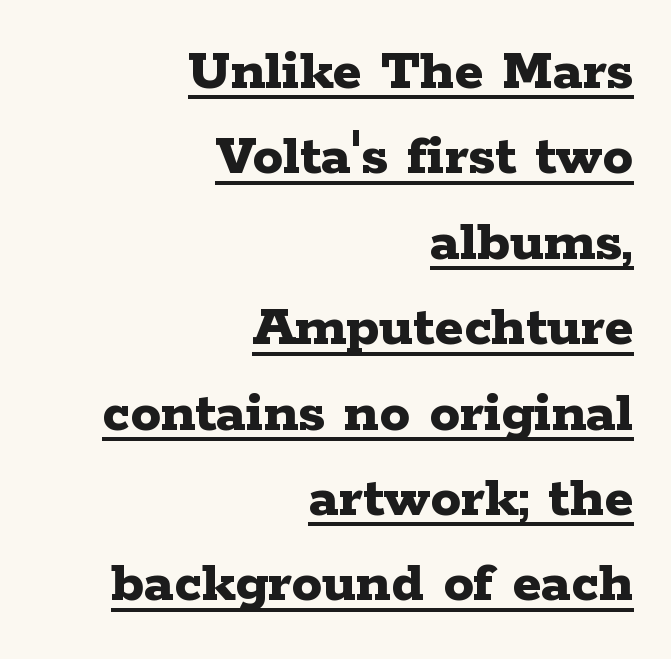
Is there an underline? Yes — a line sits under the letters. Each word holds together tightly as a unit, with standard inter-letter gaps. These lines are composed in type with serifs. Posture: upright roman. Note the varied advance widths — an 'i' is clearly narrower than an 'm'.
